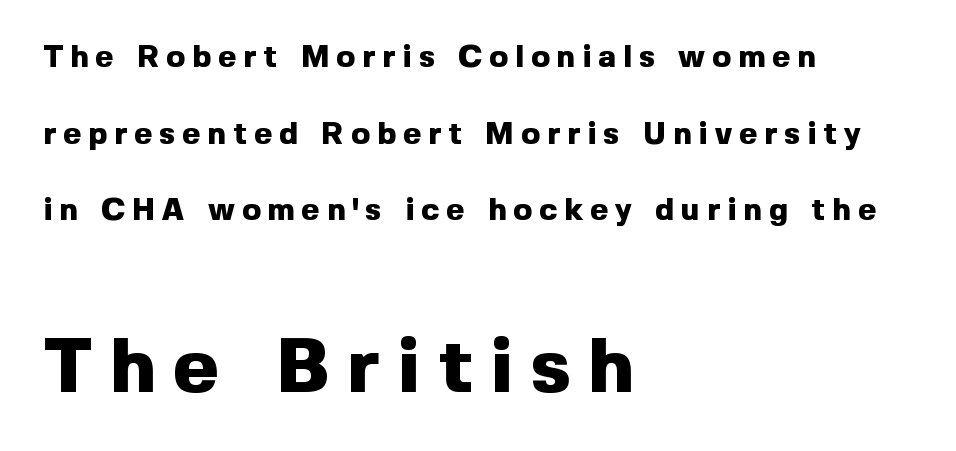
{"serif": "no", "italic": "no", "bold": "yes", "weight": "heavy", "width": "normal", "x_height": "medium", "monospaced": "no", "underline": "no", "align": "left", "line_spacing": "loose", "line_spacing_ratio": 2.47, "letter_spacing": "wide", "letter_spacing_em": 0.23, "larger_block": "second", "size_ratio": 2.48, "glyph_px": 77}
